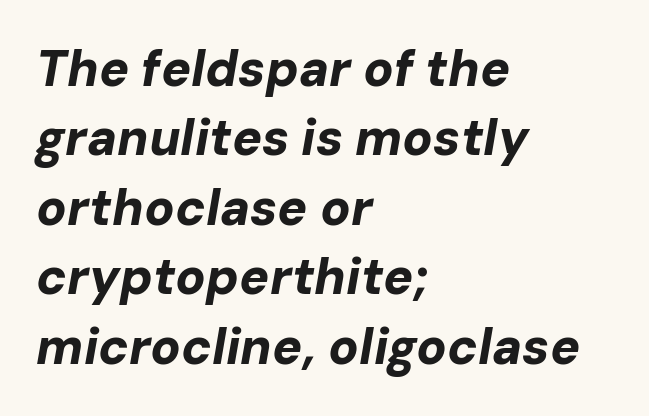
Q: Is the text bold? A: Yes.
Q: Is the text italic (slanted)? A: Yes, it leans right by about 10 degrees.
Q: Is the text underlined? A: No.
Q: How is the paragraph aligned? A: Left-aligned.
Q: Is the spacing between letters normal or unusually wide? A: Normal.
Q: Is the spacing between lines tight, normal or loose? A: Normal.
Q: Width (condensed, normal, or wide)? A: Normal.
Q: Stroke contrast? A: Low.
Q: x-height? A: Medium.
Q: Monospaced? A: No.
